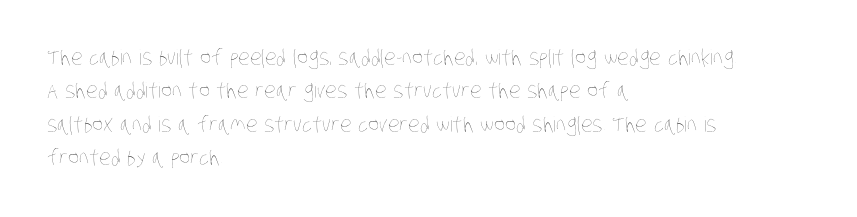
The image shows 21 px text type; set left-aligned, normal line spacing (1.59x), normal letter spacing, not underlined.
